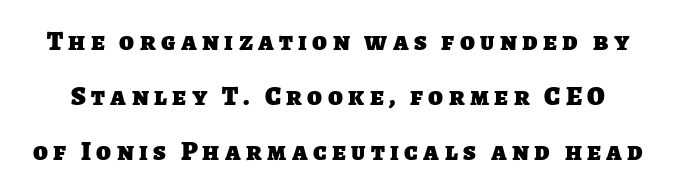
The baseline area is clear. The line-height multiplier appears high, well above default. The letterforms stand isolated, each surrounded by extra space. Strokes here are thick enough to call this a true bold.
